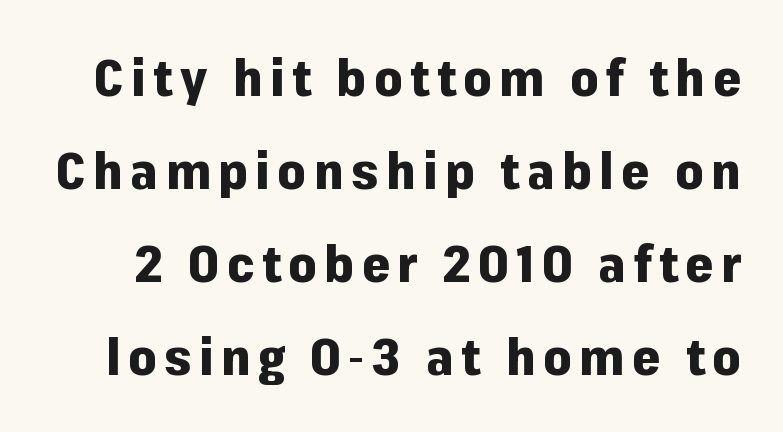
Stroke terminals: plain, sans-serif. Glance below the letters and you will spot only blank space. This sample has the flowing, uneven cadence of proportional lettering. Weight check: bold — yes, fully. The letters stand upright; this is a roman face.
